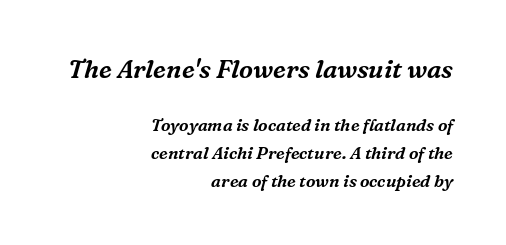
Q: Is the text italic (slanted)? A: Yes, it leans right by about 16 degrees.
Q: Is the text underlined? A: No.
Q: How is the paragraph aligned? A: Right-aligned.
Q: Is the spacing between letters normal or unusually wide? A: Normal.
Q: Is the spacing between lines tight, normal or loose? A: Normal.
Q: Which block of text is set in a larger size, the first (top) or the second (bottom)? A: The first (top) one.
